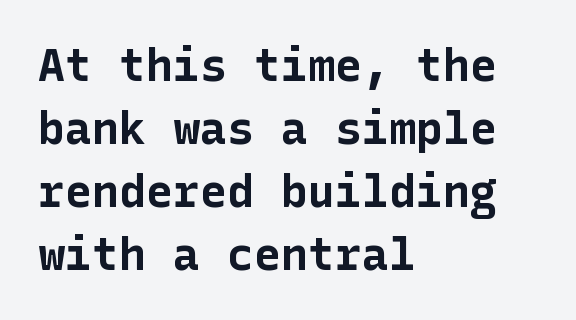
{"serif": "no", "italic": "no", "bold": "yes", "weight": "bold", "width": "normal", "stroke_contrast": "low", "x_height": "medium", "underline": "no", "align": "left", "line_spacing": "normal", "line_spacing_ratio": 1.4, "letter_spacing": "normal", "letter_spacing_em": 0.0, "glyph_px": 45}
